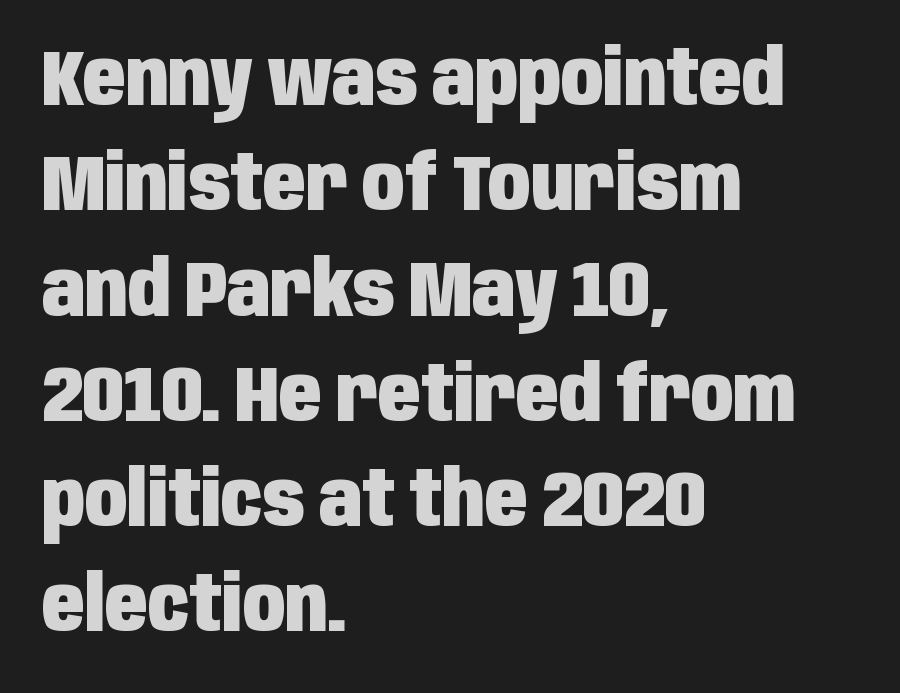
The image shows 78 px heavy, condensed sans-serif type, upright; set left-aligned, normal line spacing (1.35x), normal letter spacing, not underlined; low stroke contrast and a large x-height.
